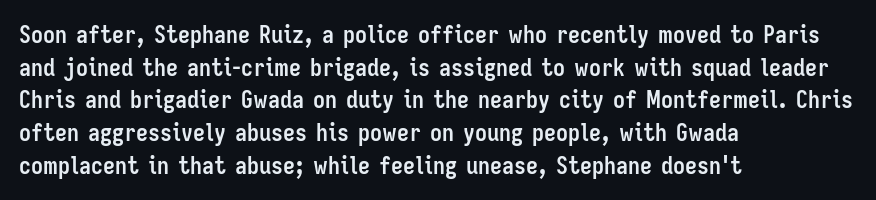
The image shows 24 px bold type, upright; set left-aligned, normal line spacing (1.36x), normal letter spacing, not underlined.
